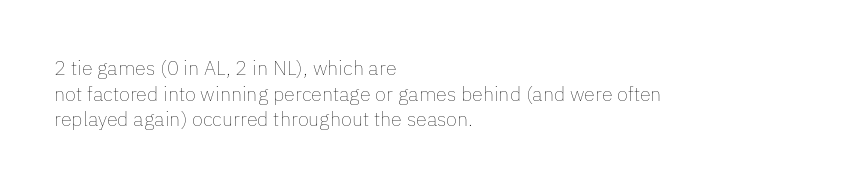
{"italic": "no", "bold": "no", "underline": "no", "align": "left", "line_spacing": "normal", "line_spacing_ratio": 1.28, "letter_spacing": "normal", "letter_spacing_em": 0.0, "glyph_px": 20}
